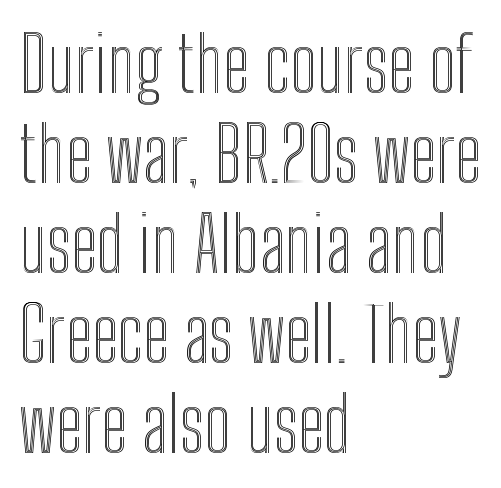
{"italic": "no", "width": "condensed", "x_height": "medium", "monospaced": "no", "underline": "no", "align": "left", "line_spacing_ratio": 1.2, "letter_spacing": "normal", "letter_spacing_em": 0.0, "glyph_px": 75}
